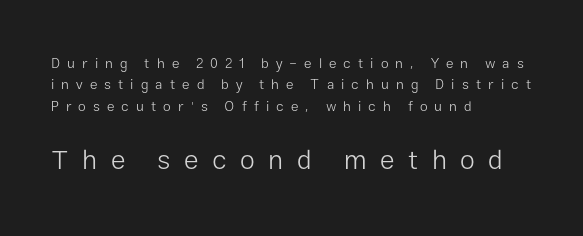
Q: Is the text bold? A: No.
Q: Is the text italic (slanted)? A: No, it is upright.
Q: Is the text underlined? A: No.
Q: How is the paragraph aligned? A: Left-aligned.
Q: Is the spacing between letters normal or unusually wide? A: Unusually wide.
Q: Is the spacing between lines tight, normal or loose? A: Normal.
Q: Which block of text is set in a larger size, the first (top) or the second (bottom)? A: The second (bottom) one.
